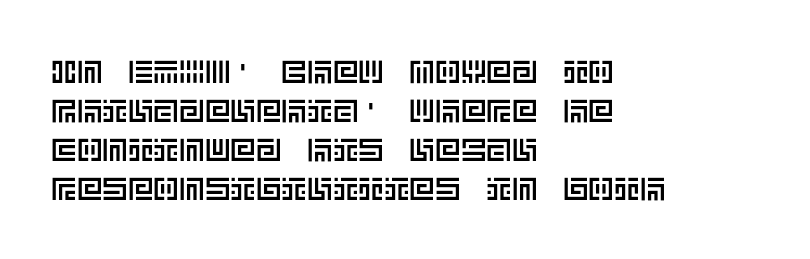
Notice how the passage keeps a crisp vertical edge on the left only. Posture: vertical. Between one letter and the next there's only the usual sliver of space. Anything drawn beneath the words? Only blank space.
